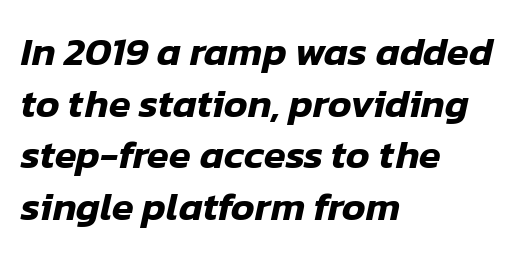
Short note: letters normally spaced. The passage shown stacks its lines at a standard gap. This sample has the flowing, uneven cadence of proportional lettering. Clear beneath every line of the passage. Caption: multi-line text, flush left, ragged right.
